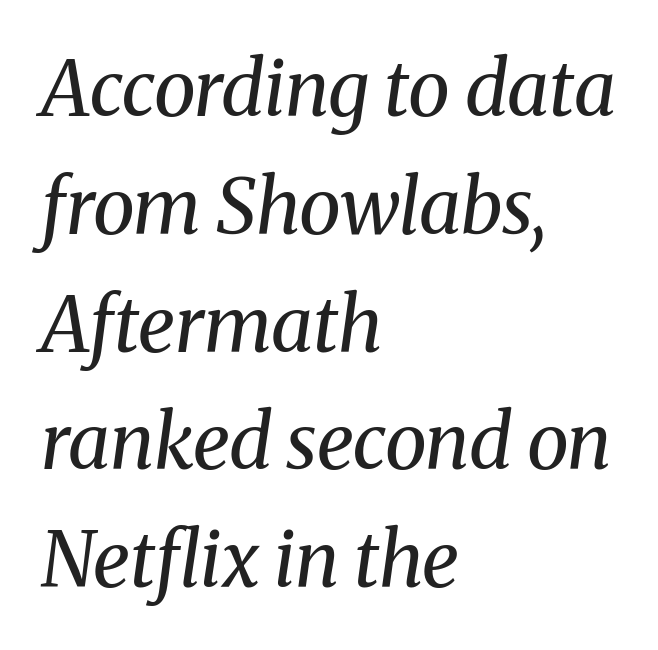
Q: Is the text bold? A: No.
Q: Is the text italic (slanted)? A: Yes, it leans right by about 8 degrees.
Q: Is the typeface a serif or a sans-serif typeface? A: Serif.
Q: Is the text underlined? A: No.
Q: How is the paragraph aligned? A: Left-aligned.
Q: Is the spacing between letters normal or unusually wide? A: Normal.
Q: Is the spacing between lines tight, normal or loose? A: Normal.
Q: Width (condensed, normal, or wide)? A: Normal.
Q: Stroke contrast? A: Medium.
Q: x-height? A: Medium.
Q: Monospaced? A: No.
